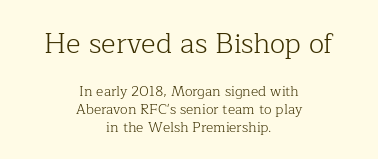
{"serif": "yes", "italic": "no", "bold": "no", "weight": "light", "width": "normal", "stroke_contrast": "low", "x_height": "medium", "monospaced": "no", "underline": "no", "align": "center", "line_spacing": "normal", "line_spacing_ratio": 1.29, "letter_spacing": "normal", "letter_spacing_em": 0.0, "larger_block": "first", "size_ratio": 2.0, "glyph_px": 28}
